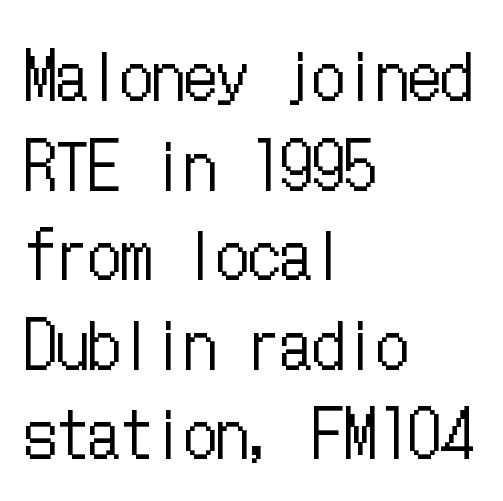
Words float on clear page, feet unadorned. Notice how descenders clear the ascenders below comfortably — that's standard leading. Does the lettering tilt? It doesn't — this is upright. Line beginnings align vertically; line endings do not. Each stroke keeps to a modest, everyday thickness or less. Words appear dense and cohesive because spacing is normal.
